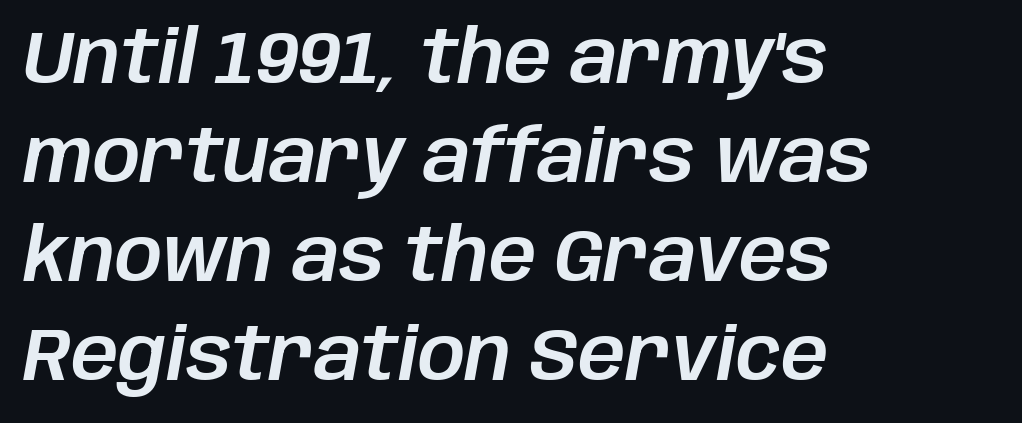
The image shows 74 px text type, italic (leaning right); set left-aligned, normal line spacing (1.34x), normal letter spacing, not underlined; low stroke contrast and a large x-height.
